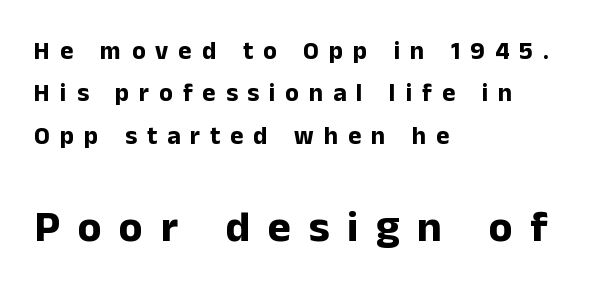
The rendering uses a bold face; every stroke is thick and dark. The block of text has a typical density, with ordinary space between rows. Underline: absent. In terms of letterspacing, this is a distinctly airy, spread setting. The face used here is proportionally spaced, like ordinary book or web type.
